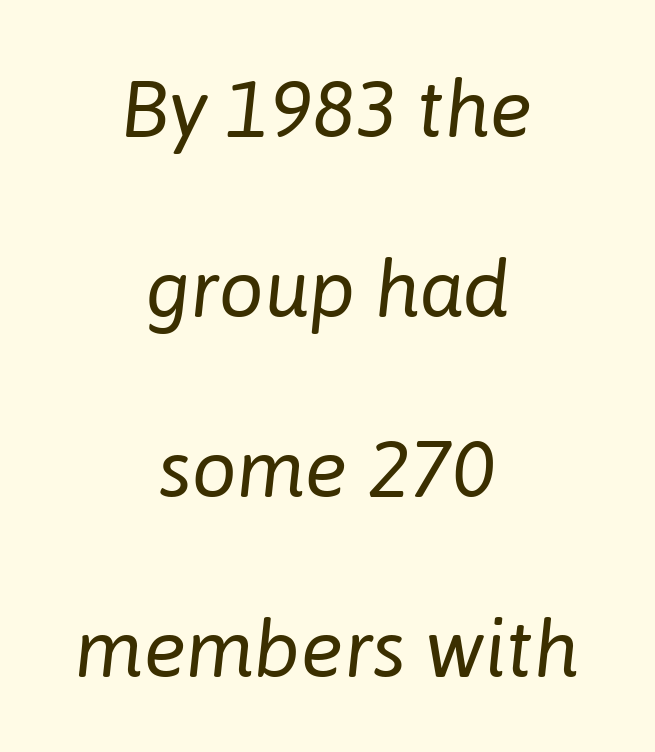
Beneath every word, the page is bare. Is this a fixed-width face? No — the glyphs have proportional, varying widths. The passage shown stacks its lines with a broad gap. The rendering applies a slant to the glyphs. Honestly, the letter spacing is just normal — you wouldn't notice it. Weight: not bold — regular or lighter.
